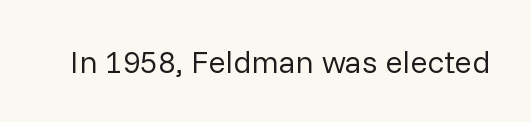
The image shows 32 px regular-weight sans-serif type, upright; set normal letter spacing, not underlined; low stroke contrast and a medium x-height.
